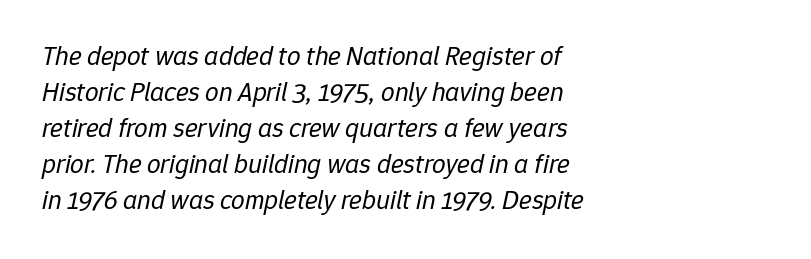
Q: Is the text bold? A: No.
Q: Is the text italic (slanted)? A: Yes, it leans right by about 12 degrees.
Q: Is the text underlined? A: No.
Q: How is the paragraph aligned? A: Left-aligned.
Q: Is the spacing between letters normal or unusually wide? A: Normal.
Q: Is the spacing between lines tight, normal or loose? A: Normal.
